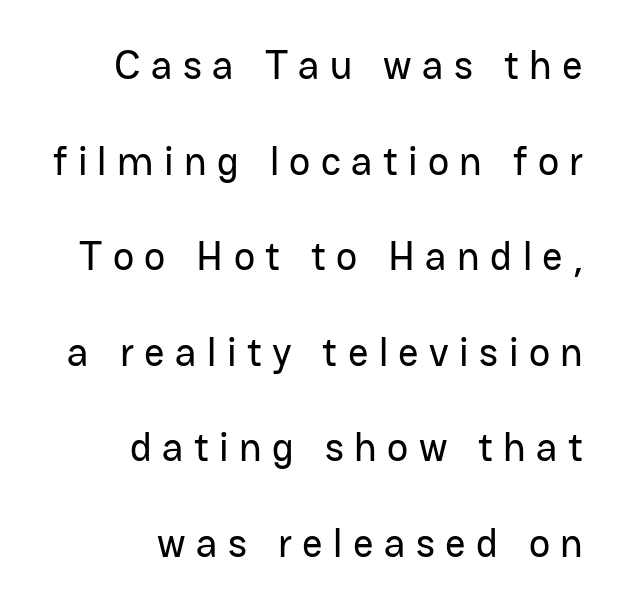
The image shows 40 px sans-serif type, upright; set right-aligned, loose line spacing (2.39x), unusually wide letter spacing (+0.26 em), not underlined; low stroke contrast and a medium x-height.
